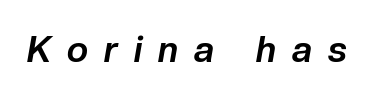
Q: Is the text bold? A: Yes.
Q: Is the text italic (slanted)? A: Yes, it leans right by about 10 degrees.
Q: Is the text underlined? A: No.
Q: Is the spacing between letters normal or unusually wide? A: Unusually wide.
Q: Width (condensed, normal, or wide)? A: Normal.
Q: Stroke contrast? A: Low.
Q: x-height? A: Medium.
Q: Monospaced? A: No.
